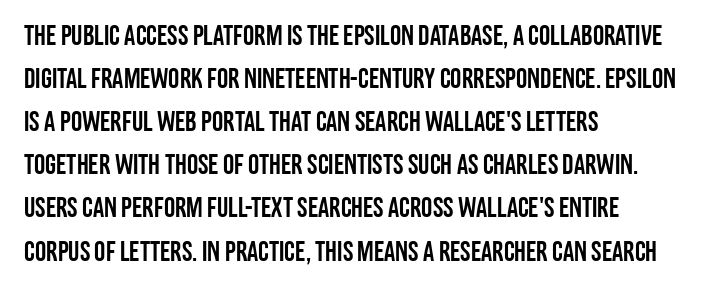
Q: Is the text italic (slanted)? A: No, it is upright.
Q: Is the typeface a serif or a sans-serif typeface? A: Sans-serif.
Q: Is the text underlined? A: No.
Q: How is the paragraph aligned? A: Left-aligned.
Q: Is the spacing between letters normal or unusually wide? A: Normal.
Q: Is the spacing between lines tight, normal or loose? A: Normal.
Q: Width (condensed, normal, or wide)? A: Condensed.
Q: Stroke contrast? A: Low.
Q: x-height? A: Large.
Q: Monospaced? A: No.
